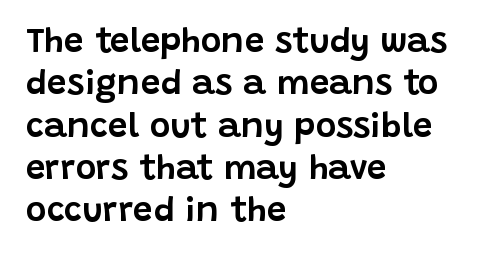
Q: Is the text italic (slanted)? A: No, it is upright.
Q: Is the typeface a serif or a sans-serif typeface? A: Sans-serif.
Q: Is the text underlined? A: No.
Q: How is the paragraph aligned? A: Left-aligned.
Q: Is the spacing between letters normal or unusually wide? A: Normal.
Q: Width (condensed, normal, or wide)? A: Normal.
Q: Stroke contrast? A: Low.
Q: x-height? A: Large.
Q: Monospaced? A: No.
